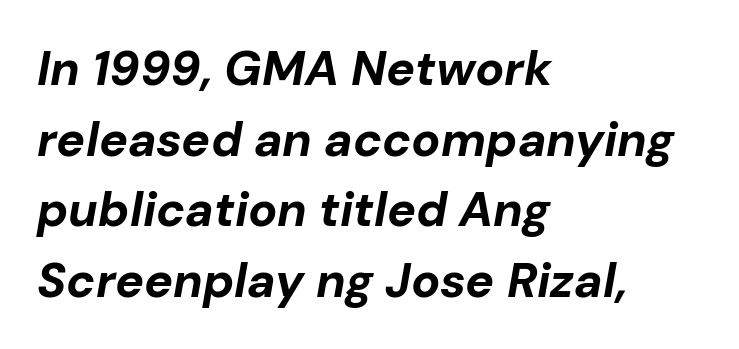
The image shows 48 px bold type, italic (leaning right); set left-aligned, normal line spacing (1.47x), normal letter spacing, not underlined; low stroke contrast and a medium x-height.
